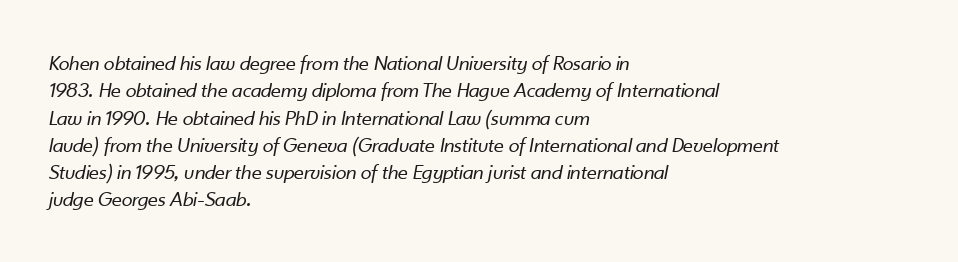
Q: Is the text bold? A: No.
Q: Is the text italic (slanted)? A: Yes, it leans right by about 10 degrees.
Q: Is the text underlined? A: No.
Q: How is the paragraph aligned? A: Left-aligned.
Q: Is the spacing between letters normal or unusually wide? A: Normal.
